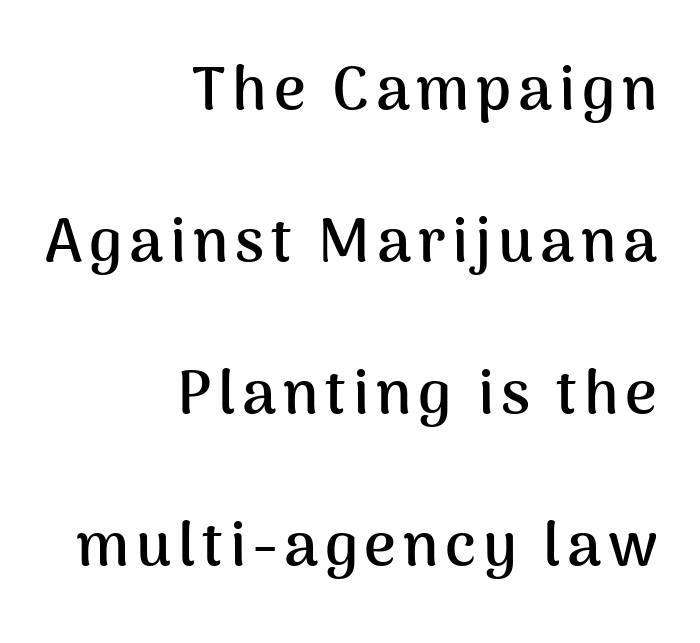
{"serif": "no", "italic": "no", "bold": "yes", "weight": "semibold", "width": "normal", "stroke_contrast": "medium", "x_height": "medium", "monospaced": "no", "underline": "no", "align": "right", "line_spacing": "loose", "line_spacing_ratio": 2.49, "glyph_px": 61}
